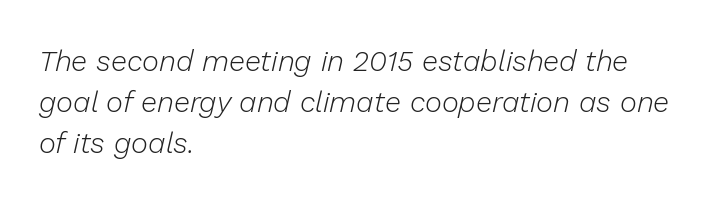
Q: Is the text bold? A: No.
Q: Is the text italic (slanted)? A: Yes, it leans right by about 13 degrees.
Q: Is the text underlined? A: No.
Q: How is the paragraph aligned? A: Left-aligned.
Q: Is the spacing between letters normal or unusually wide? A: Normal.
Q: Is the spacing between lines tight, normal or loose? A: Normal.
Q: Width (condensed, normal, or wide)? A: Normal.
Q: Stroke contrast? A: Low.
Q: x-height? A: Medium.
Q: Monospaced? A: No.
